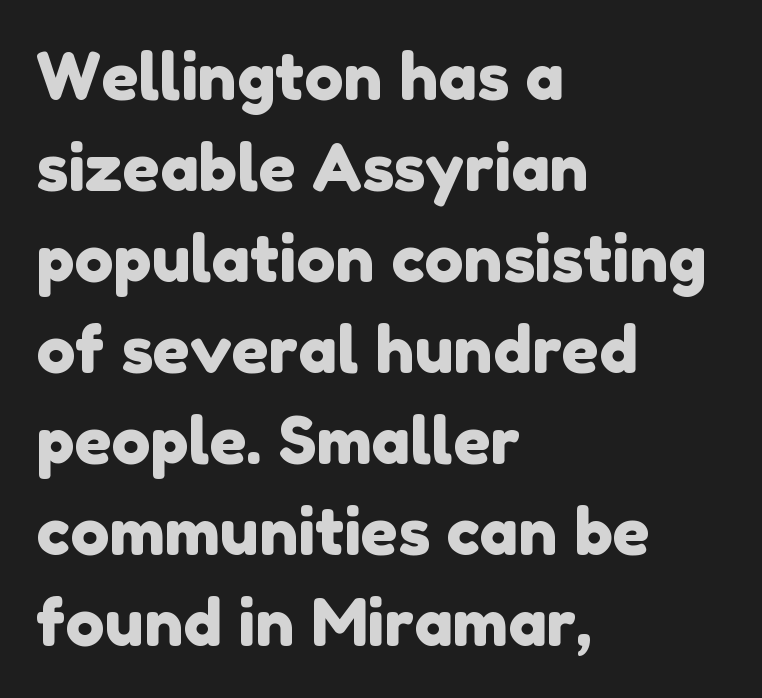
Q: Is the typeface a serif or a sans-serif typeface? A: Sans-serif.
Q: Is the text underlined? A: No.
Q: How is the paragraph aligned? A: Left-aligned.
Q: Is the spacing between letters normal or unusually wide? A: Normal.
Q: Is the spacing between lines tight, normal or loose? A: Normal.
Q: Width (condensed, normal, or wide)? A: Normal.
Q: Stroke contrast? A: Low.
Q: x-height? A: Medium.
Q: Monospaced? A: No.
